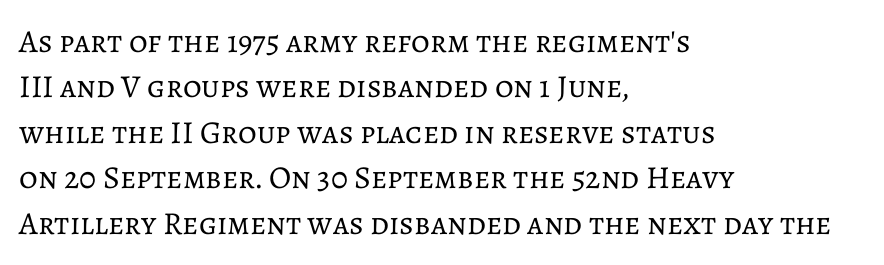
{"italic": "no", "bold": "no", "weight": "regular", "width": "normal", "stroke_contrast": "low", "x_height": "medium", "monospaced": "no", "underline": "no", "align": "left", "line_spacing": "normal", "line_spacing_ratio": 1.42, "letter_spacing": "normal", "letter_spacing_em": 0.0, "glyph_px": 32}
